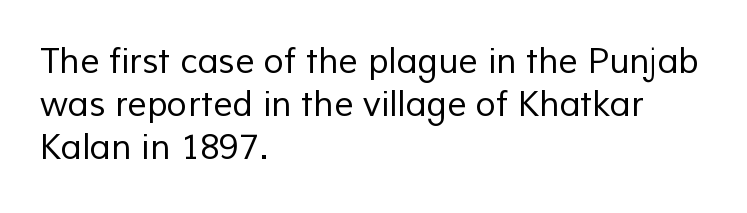
{"serif": "no", "bold": "no", "weight": "regular", "width": "normal", "stroke_contrast": "low", "x_height": "medium", "monospaced": "no", "underline": "no", "align": "left", "line_spacing": "normal", "line_spacing_ratio": 1.26, "letter_spacing": "normal", "letter_spacing_em": 0.0, "glyph_px": 34}
